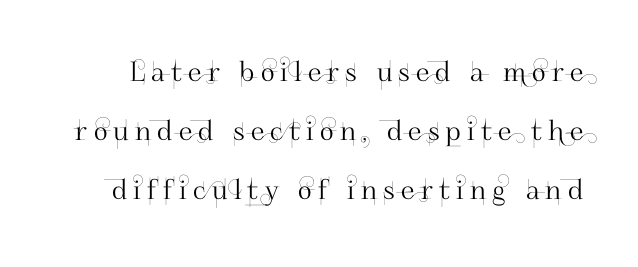
Q: Is the text italic (slanted)? A: No, it is upright.
Q: Is the text underlined? A: No.
Q: Is the spacing between letters normal or unusually wide? A: Unusually wide.
Q: Is the spacing between lines tight, normal or loose? A: Loose.
